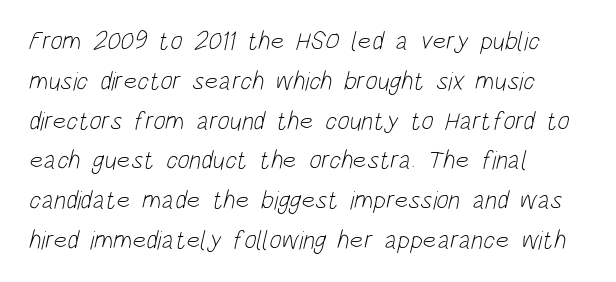
The image shows 26 px text type; set left-aligned, normal line spacing (1.53x), normal letter spacing, not underlined.
